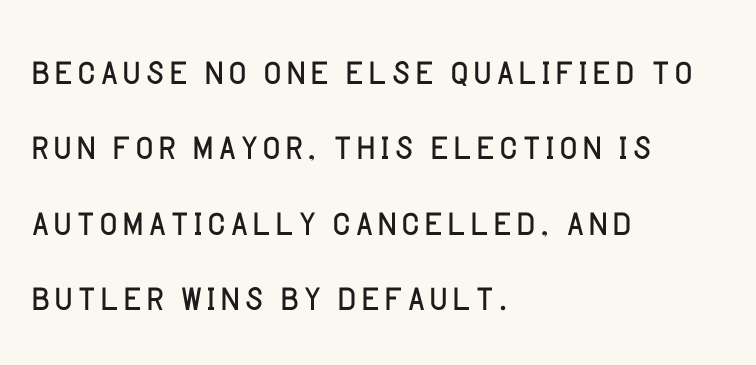
The image shows 50 px light sans-serif type, upright; set left-aligned, normal line spacing (1.51x), normal letter spacing, not underlined; low stroke contrast and a large x-height.
